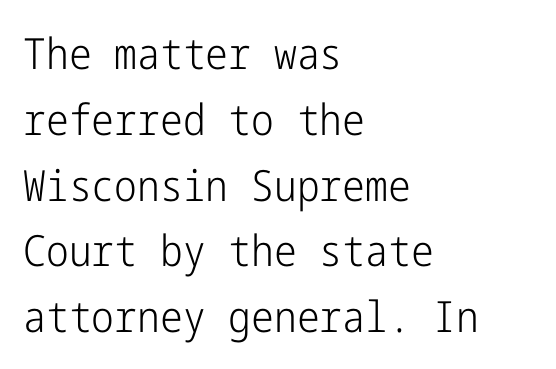
Q: Is the text bold? A: No.
Q: Is the text italic (slanted)? A: No, it is upright.
Q: Is the typeface a serif or a sans-serif typeface? A: Sans-serif.
Q: Is the text underlined? A: No.
Q: How is the paragraph aligned? A: Left-aligned.
Q: Is the spacing between letters normal or unusually wide? A: Normal.
Q: Is the spacing between lines tight, normal or loose? A: Normal.
Q: Width (condensed, normal, or wide)? A: Condensed.
Q: Stroke contrast? A: Low.
Q: x-height? A: Medium.
